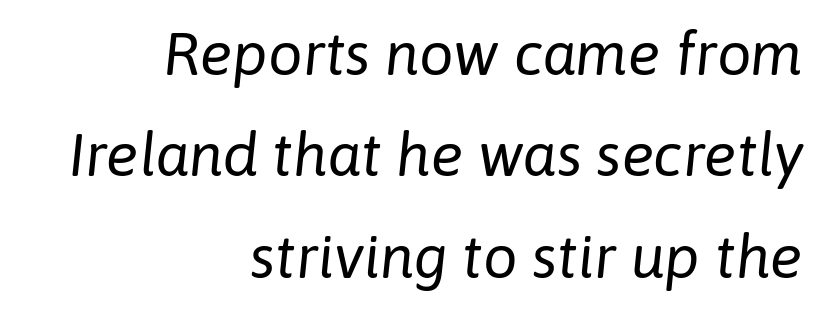
{"italic": "yes", "lean": "right", "slant_degrees": 6, "bold": "no", "weight": "regular", "width": "normal", "stroke_contrast": "low", "x_height": "medium", "monospaced": "no", "underline": "no", "align": "right", "line_spacing": "normal", "line_spacing_ratio": 1.66, "letter_spacing": "normal", "letter_spacing_em": 0.0, "glyph_px": 61}
